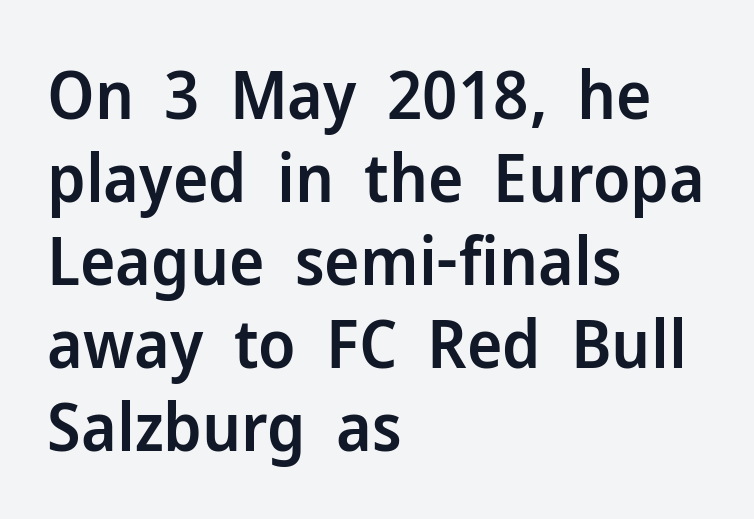
The face used here is proportionally spaced, like ordinary book or web type. Font category for this specimen: sans-serif. Glyph-to-glyph distance matches everyday printed text. A roman cut, with each character standing at attention. This is the in-between weight designers call semibold or demi. The passage shown is not underscored anywhere.
